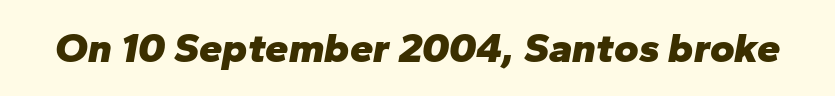
The image shows 42 px heavy type, italic (leaning right); set normal letter spacing, not underlined; low stroke contrast and a medium x-height.
